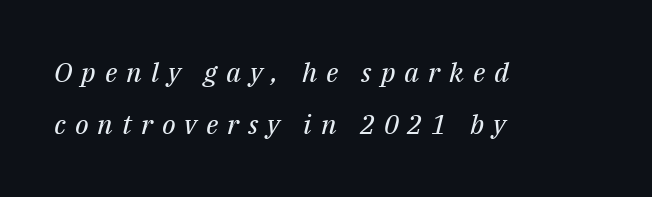
The image shows 27 px text type, italic (leaning right); set left-aligned, loose line spacing (1.94x), unusually wide letter spacing (+0.33 em), not underlined.
